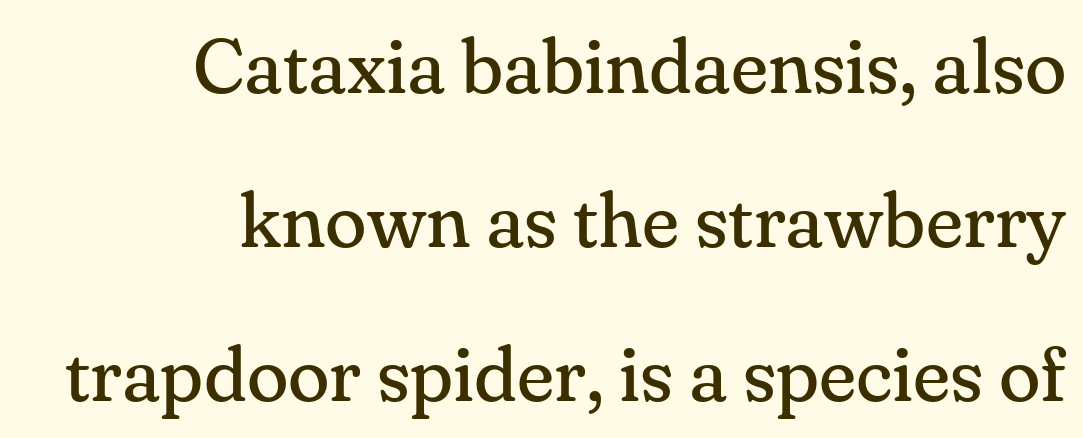
{"serif": "yes", "italic": "no", "bold": "no", "weight": "regular", "width": "normal", "stroke_contrast": "medium", "x_height": "small", "monospaced": "no", "underline": "no", "align": "right", "line_spacing": "loose", "line_spacing_ratio": 2.0, "letter_spacing": "normal", "letter_spacing_em": 0.0, "glyph_px": 77}
